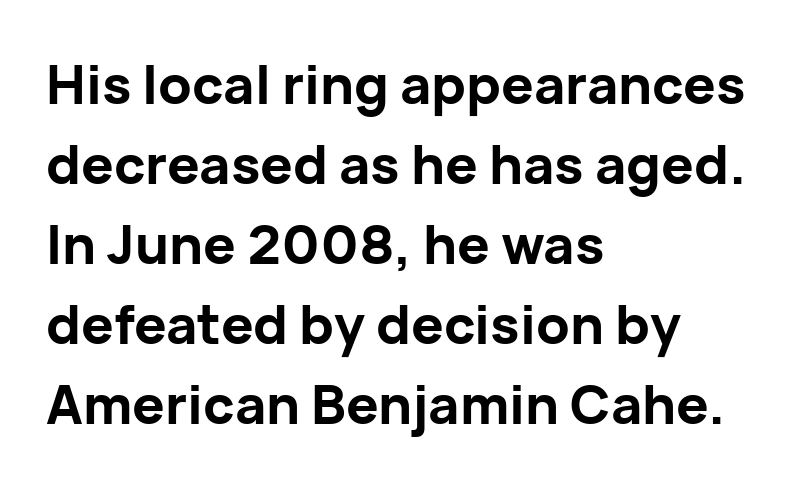
Successive baselines arrive at the customary interval. Standard letterfit; no display-style spreading of the glyphs. Stroke thickness is high; the sample reads as a true bold. These lines are rendered in a variable-pitch font. Rendered with straight, roman letterforms.
